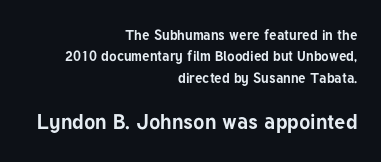
{"italic": "no", "bold": "yes", "underline": "no", "align": "right", "line_spacing": "normal", "line_spacing_ratio": 1.53, "letter_spacing": "normal", "letter_spacing_em": 0.0, "larger_block": "second", "size_ratio": 1.5, "glyph_px": 21}
